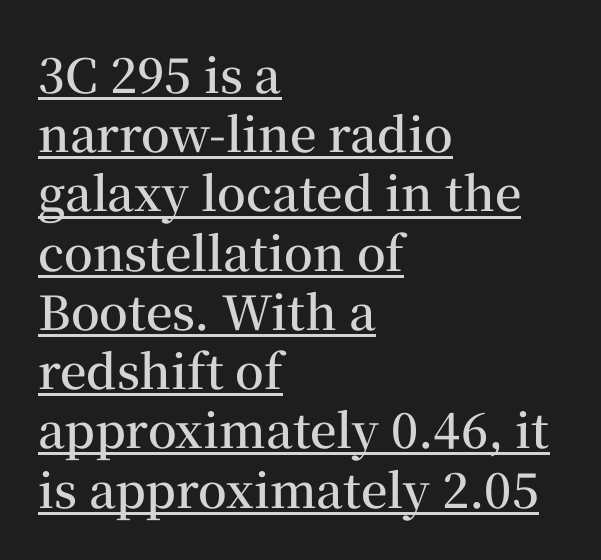
Q: Is the text bold? A: Semi-bold.
Q: Is the text italic (slanted)? A: No, it is upright.
Q: Is the typeface a serif or a sans-serif typeface? A: Serif.
Q: Is the text underlined? A: Yes.
Q: How is the paragraph aligned? A: Left-aligned.
Q: Is the spacing between letters normal or unusually wide? A: Normal.
Q: Is the spacing between lines tight, normal or loose? A: Normal.
Q: Width (condensed, normal, or wide)? A: Normal.
Q: Stroke contrast? A: Medium.
Q: x-height? A: Medium.
Q: Monospaced? A: No.
